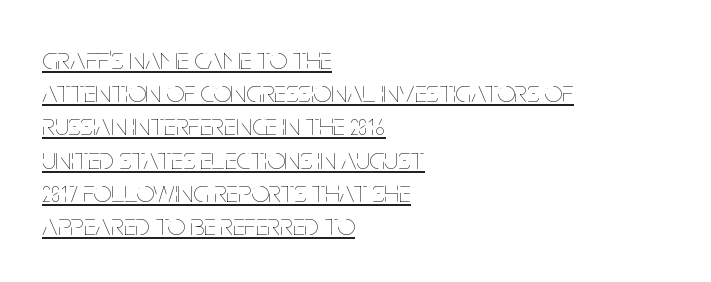
Q: Is the text bold? A: No.
Q: Is the text italic (slanted)? A: No, it is upright.
Q: Is the text underlined? A: Yes.
Q: How is the paragraph aligned? A: Left-aligned.
Q: Is the spacing between letters normal or unusually wide? A: Normal.
Q: Is the spacing between lines tight, normal or loose? A: Tight.
Q: Width (condensed, normal, or wide)? A: Condensed.
Q: Stroke contrast? A: Low.
Q: x-height? A: Large.
Q: Monospaced? A: No.
